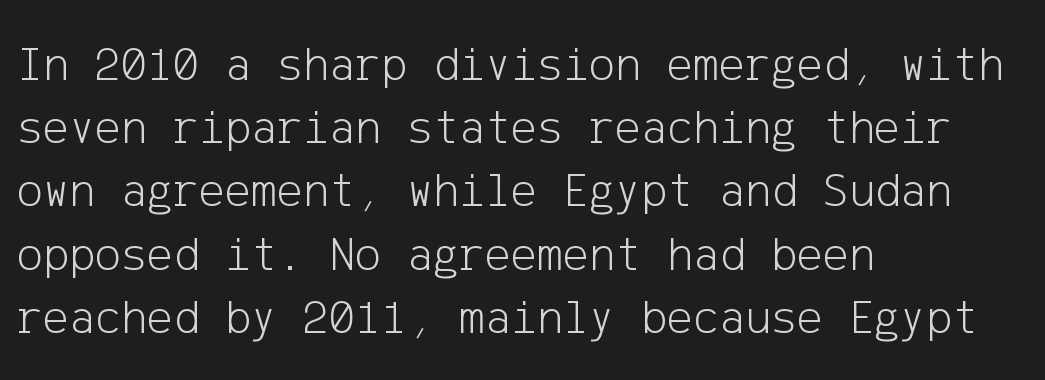
{"serif": "no", "italic": "no", "bold": "no", "weight": "light", "width": "normal", "stroke_contrast": "low", "x_height": "medium", "underline": "no", "align": "left", "line_spacing": "normal", "line_spacing_ratio": 1.29, "letter_spacing": "normal", "letter_spacing_em": 0.0, "glyph_px": 49}
